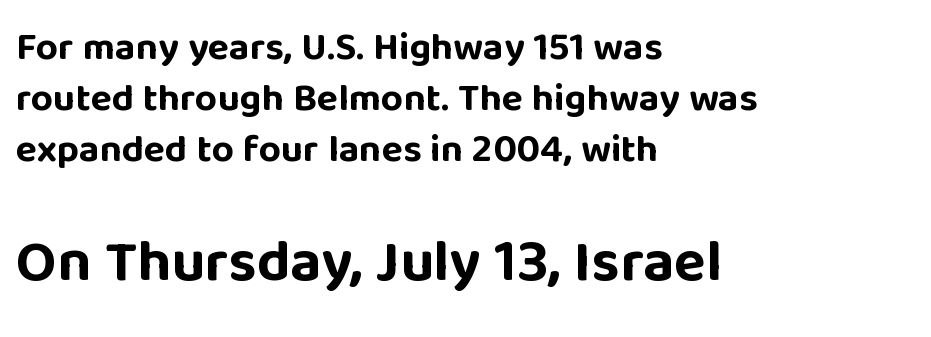
The image shows 59 px bold sans-serif type, upright; set left-aligned, normal line spacing (1.31x), normal letter spacing, not underlined; the second (bottom) block is 1.51x larger; low stroke contrast and a large x-height.
